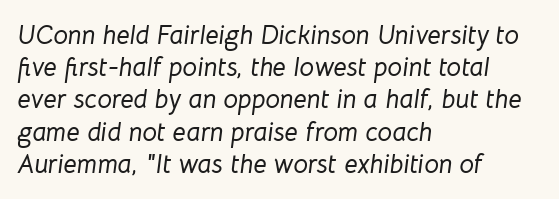
{"italic": "yes", "lean": "right", "slant_degrees": 8, "underline": "no", "align": "left", "line_spacing_ratio": 1.24, "letter_spacing": "normal", "letter_spacing_em": 0.0, "glyph_px": 26}
